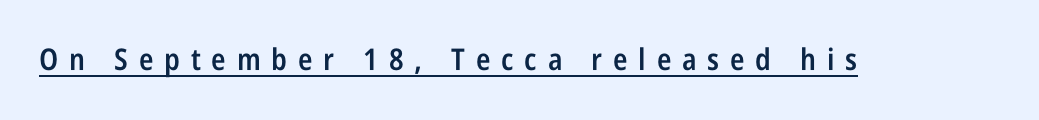
Check the space under the baseline: a stroke is drawn there. Varying glyph widths throughout — classic text-font behaviour. These lines are composed in type without serifs. Here the glyphs are tracked loosely, breaking word shapes into spaced letters. The letters stand straight up with perfectly vertical stems.
